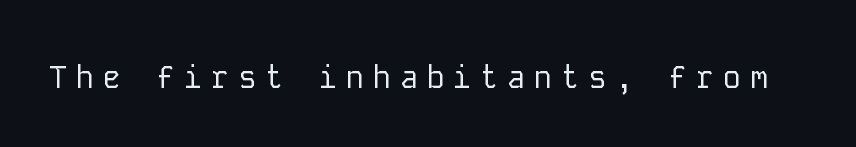
The image shows 31 px regular-weight sans-serif type, upright, monospaced; set unusually wide letter spacing (+0.27 em), not underlined; low stroke contrast and a medium x-height.
